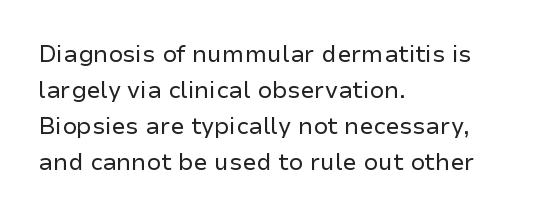
Q: Is the text bold? A: No.
Q: Is the text italic (slanted)? A: No, it is upright.
Q: Is the text underlined? A: No.
Q: How is the paragraph aligned? A: Left-aligned.
Q: Is the spacing between letters normal or unusually wide? A: Normal.
Q: Is the spacing between lines tight, normal or loose? A: Normal.
